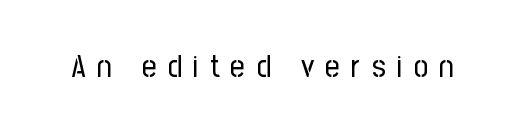
The letters stand straight up with perfectly vertical stems. The tracking reads as deliberately expanded to a designer's eye. The rendering shows plain stroke endings on the letterforms — a sans-serif design. Do the characters align in a grid? No, the font is proportional.
